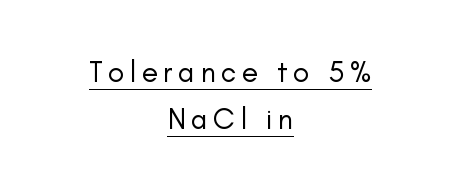
Compared with a typical body face, this is equally light or lighter still. Posture: straight, roman, zero tilt. Caption: multi-line text, centered on the measure. Quick note: underline on. Compared with typical paragraphs, the rows here are spaced about the same.
